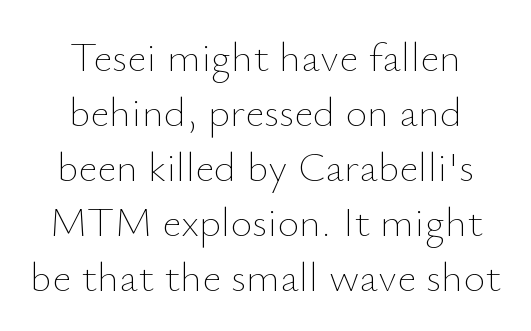
Q: Is the text bold? A: No.
Q: Is the text italic (slanted)? A: No, it is upright.
Q: Is the text underlined? A: No.
Q: How is the paragraph aligned? A: Centered.
Q: Is the spacing between letters normal or unusually wide? A: Normal.
Q: Is the spacing between lines tight, normal or loose? A: Normal.
Q: Width (condensed, normal, or wide)? A: Normal.
Q: Stroke contrast? A: Low.
Q: x-height? A: Small.
Q: Monospaced? A: No.
